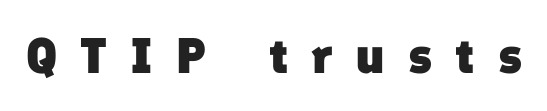
Q: Is the text bold? A: Yes.
Q: Is the typeface a serif or a sans-serif typeface? A: Sans-serif.
Q: Is the text underlined? A: No.
Q: Is the spacing between letters normal or unusually wide? A: Unusually wide.
Q: Width (condensed, normal, or wide)? A: Normal.
Q: Stroke contrast? A: Low.
Q: x-height? A: Medium.
Q: Monospaced? A: No.
